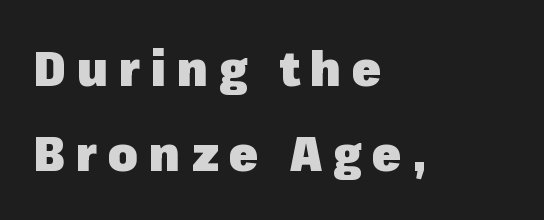
Q: Is the text bold? A: Yes.
Q: Is the text italic (slanted)? A: No, it is upright.
Q: Is the typeface a serif or a sans-serif typeface? A: Sans-serif.
Q: Is the text underlined? A: No.
Q: How is the paragraph aligned? A: Left-aligned.
Q: Is the spacing between letters normal or unusually wide? A: Unusually wide.
Q: Width (condensed, normal, or wide)? A: Normal.
Q: Stroke contrast? A: Low.
Q: x-height? A: Medium.
Q: Monospaced? A: No.
